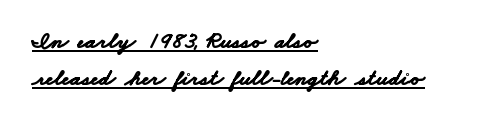
You'd pick this weight for a headline — it's a proper bold. How are the letters spaced? Ordinarily, with no added tracking. Line starts are locked; line ends wander. Notice how a bar underscores the lettering throughout. These lines sit exactly where default settings would place them.
